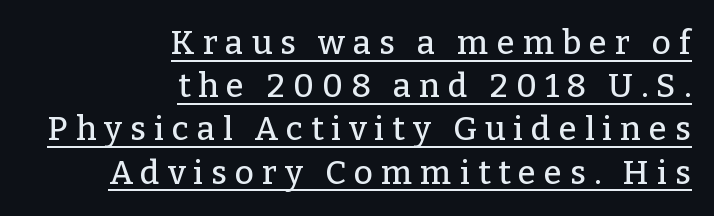
The rendering anchors every line to the right-hand side. Notice how the stems are strictly vertical — no italics here. Observe the wide spacing: letters keep a clear distance from each other. Rows of type keep a routine distance in the vertical direction. A typesetter would label this face a serif. The typesetter has applied underlining to the passage shown.
